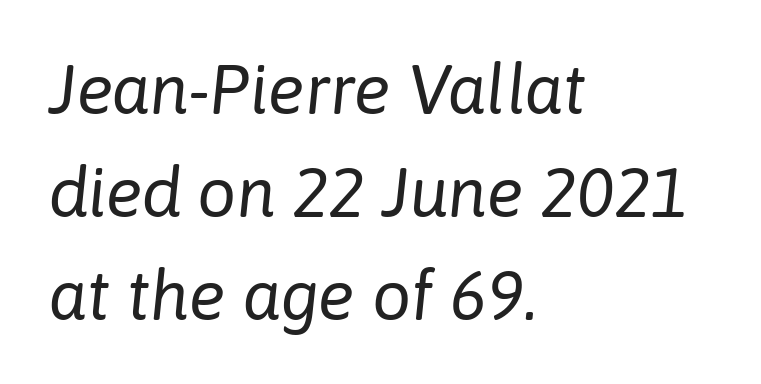
The image shows 69 px regular-weight type, italic (leaning right); set left-aligned, normal line spacing (1.49x), normal letter spacing, not underlined; low stroke contrast and a medium x-height.
